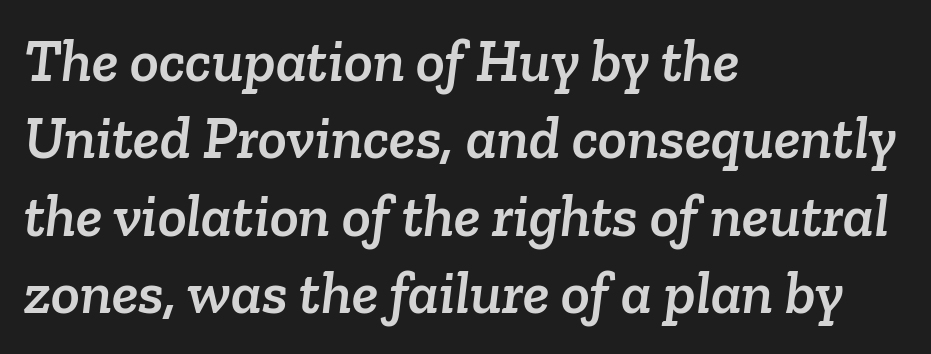
Note the varied advance widths — an 'i' is clearly narrower than an 'm'. The ragged edge is on the right, which tells us the setting is flush left. The area under the type is left untouched. Each new line begins a customary step beneath the previous one.
